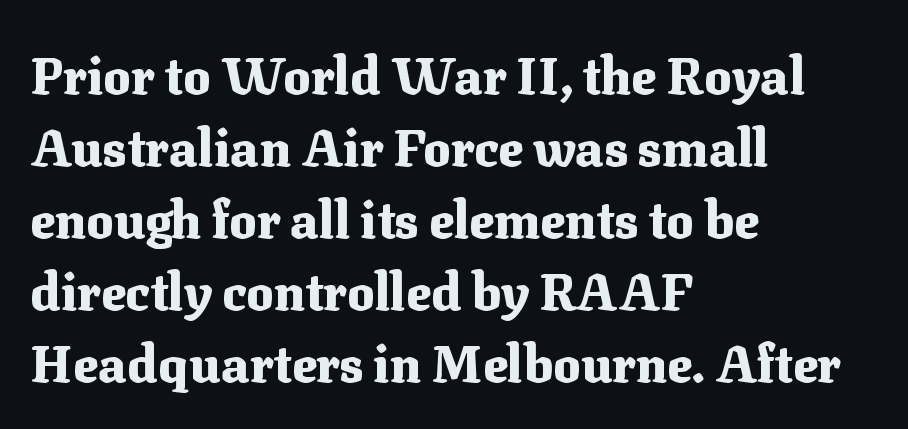
The image shows 51 px heavy serif type, upright; set left-aligned, normal line spacing (1.41x), normal letter spacing, not underlined; medium stroke contrast and a medium x-height.
